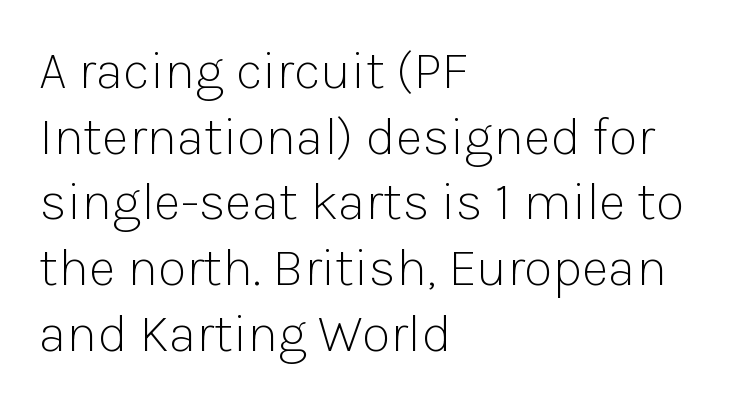
Q: Is the text bold? A: No.
Q: Is the text italic (slanted)? A: No, it is upright.
Q: Is the typeface a serif or a sans-serif typeface? A: Sans-serif.
Q: Is the text underlined? A: No.
Q: How is the paragraph aligned? A: Left-aligned.
Q: Is the spacing between letters normal or unusually wide? A: Normal.
Q: Width (condensed, normal, or wide)? A: Normal.
Q: Stroke contrast? A: Low.
Q: x-height? A: Medium.
Q: Monospaced? A: No.
